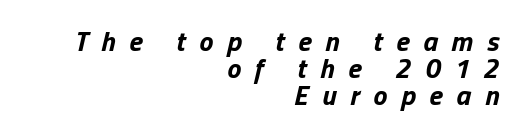
{"italic": "yes", "lean": "right", "slant_degrees": 13, "bold": "yes", "weight": "bold", "width": "normal", "stroke_contrast": "low", "x_height": "medium", "monospaced": "no", "underline": "no", "align": "right", "line_spacing": "tight", "line_spacing_ratio": 0.96, "letter_spacing": "wide", "letter_spacing_em": 0.49, "glyph_px": 28}
